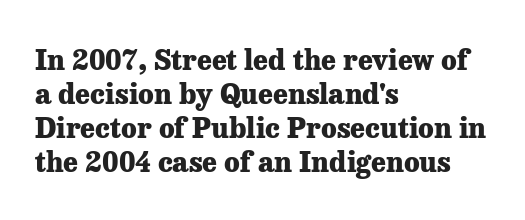
Q: Is the text bold? A: Yes.
Q: Is the text italic (slanted)? A: No, it is upright.
Q: Is the typeface a serif or a sans-serif typeface? A: Serif.
Q: Is the text underlined? A: No.
Q: How is the paragraph aligned? A: Left-aligned.
Q: Is the spacing between letters normal or unusually wide? A: Normal.
Q: Width (condensed, normal, or wide)? A: Normal.
Q: Stroke contrast? A: Low.
Q: x-height? A: Medium.
Q: Monospaced? A: No.
